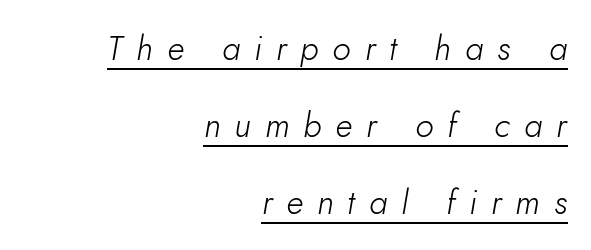
Q: Is the text bold? A: No.
Q: Is the text italic (slanted)? A: Yes, it leans right by about 10 degrees.
Q: Is the text underlined? A: Yes.
Q: How is the paragraph aligned? A: Right-aligned.
Q: Is the spacing between letters normal or unusually wide? A: Unusually wide.
Q: Is the spacing between lines tight, normal or loose? A: Loose.
Q: Width (condensed, normal, or wide)? A: Normal.
Q: Stroke contrast? A: Low.
Q: x-height? A: Small.
Q: Monospaced? A: No.
